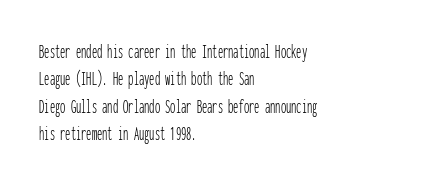
Reading down the block, your eye returns to a fixed left position each line. The weight tops out at a normal text grade. Interline gaps are of average width in this sample. The letters sit at their default tracking, neither squeezed nor spread.
